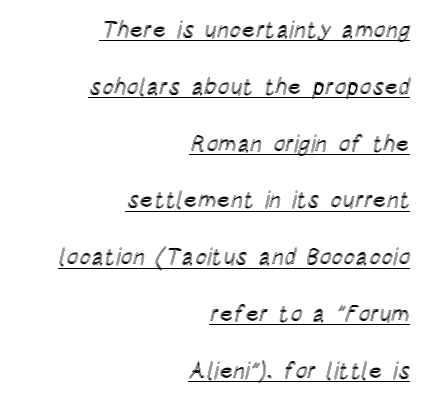
Q: Is the text italic (slanted)? A: Yes.
Q: Is the text underlined? A: Yes.
Q: How is the paragraph aligned? A: Right-aligned.
Q: Is the spacing between letters normal or unusually wide? A: Normal.
Q: Is the spacing between lines tight, normal or loose? A: Loose.
